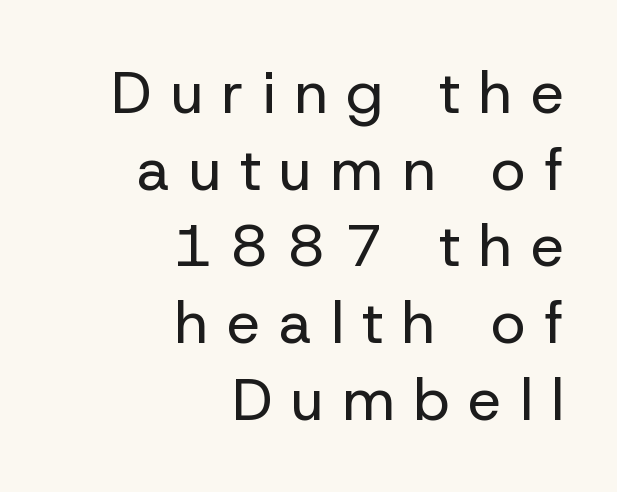
The image shows 59 px regular-weight sans-serif type, upright; set right-aligned, normal line spacing (1.3x), unusually wide letter spacing (+0.32 em), not underlined; low stroke contrast and a medium x-height.
